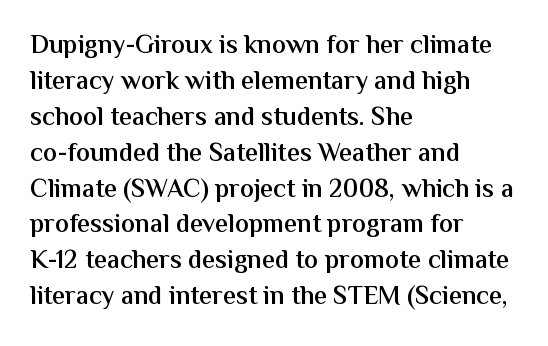
The glyphs have the mass of a demibold cut, below bold. The rendering uses a moderate line-height, typical for paragraphs. Here the glyphs are tracked normally, forming tight word shapes. The rag falls on the right side of this text block.
